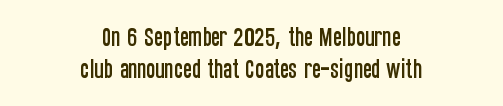
Q: Is the text italic (slanted)? A: No, it is upright.
Q: Is the text underlined? A: No.
Q: How is the paragraph aligned? A: Centered.
Q: Is the spacing between letters normal or unusually wide? A: Normal.
Q: Is the spacing between lines tight, normal or loose? A: Normal.
